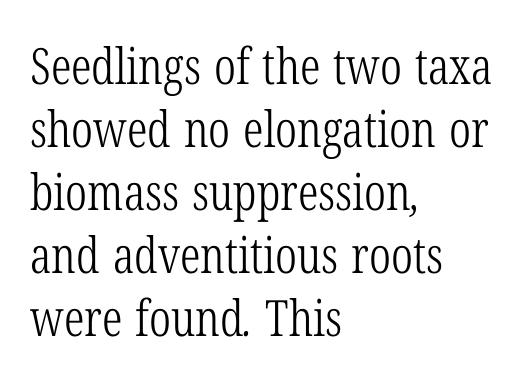
The image shows 50 px light, condensed serif type; set left-aligned, normal line spacing (1.26x), normal letter spacing, not underlined; low stroke contrast and a medium x-height.
